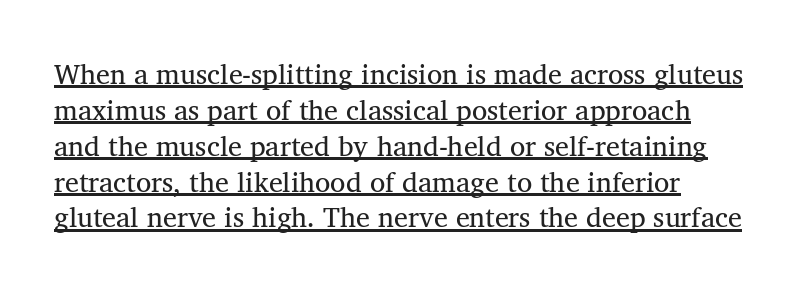
The image shows 28 px regular-weight serif type, upright; set normal line spacing (1.28x), normal letter spacing, underlined; medium stroke contrast and a medium x-height.
